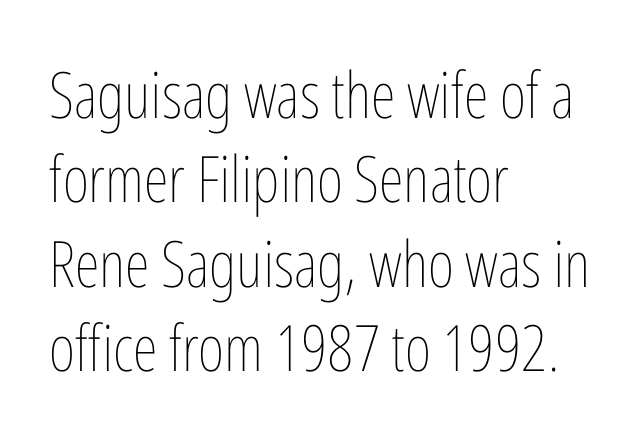
Has an underline been added? It has not. Stroke mass is kept to a normal reading level or below. The ragged edge is on the right, which tells us the setting is flush left. Varying glyph widths throughout — classic text-font behaviour.
